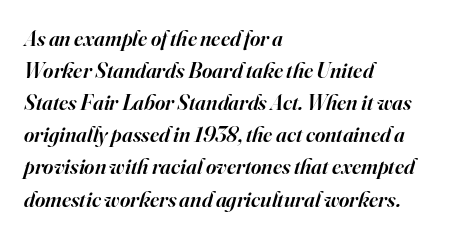
Notice the strokes are somewhat thickened but not fully heavy: this is a semibold. The foot of each line stays bare and open. Horizontal bands of white between lines are of average thickness. These lines keep a tight, regular rhythm from letter to letter. The whole block is typeset with a tilt.
